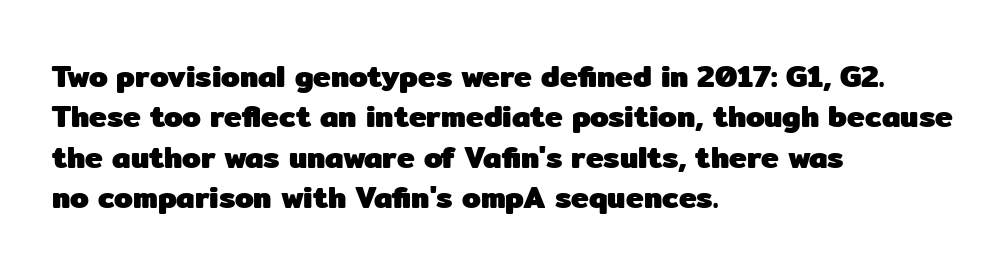
Note: no serifs on the glyphs. Visually the block forms a straight wall on the left and a jagged coastline on the right. Do the characters align in a grid? No, the font is proportional. The strokes are fattened all the way to bold. One glance says typical: line gaps are just what's usual. Rendered with straight, roman letterforms.
